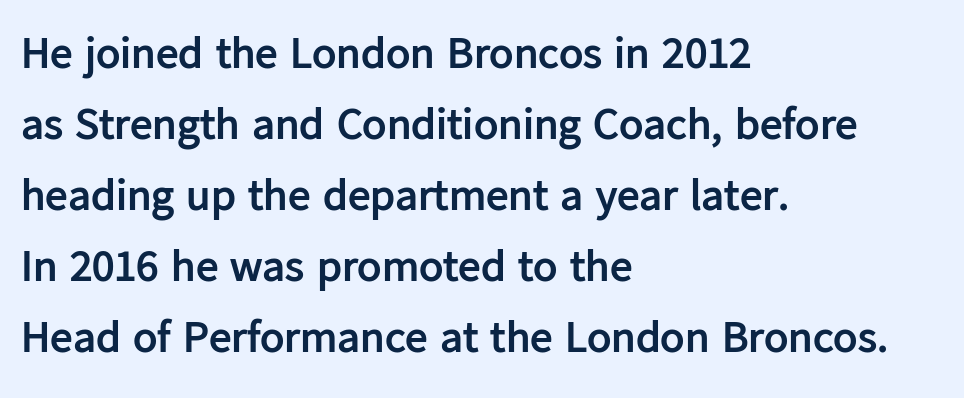
The image shows 45 px semibold sans-serif type, upright; set left-aligned, normal line spacing (1.58x), normal letter spacing, not underlined; low stroke contrast and a medium x-height.
